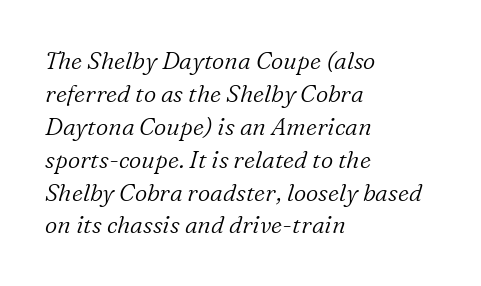
The glyphs are unaccompanied by any horizontal stroke below them. The paragraph shown leans on its left margin. If you measured baseline to baseline, you'd find a middling distance. A typesetter would mark this as italic. The passage shown has conventional tracking throughout.
